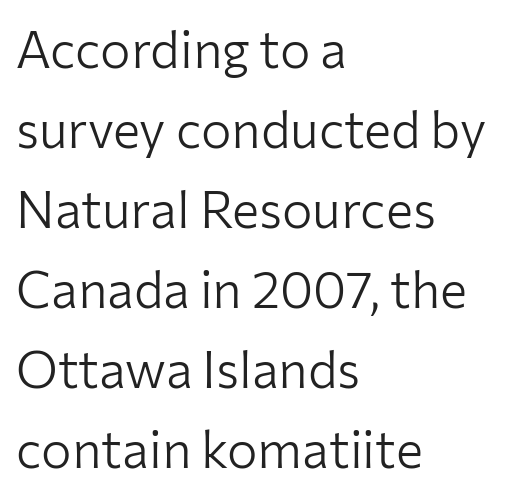
No feet cap the strokes, marking this as sans-serif type. These lines sit exactly where default settings would place them. Compared with typical body copy, the letter spacing here is the same. Do the characters align in a grid? No, the font is proportional. Weight class: somewhere from thin through regular. Notice how the passage keeps a crisp vertical edge on the left only.
